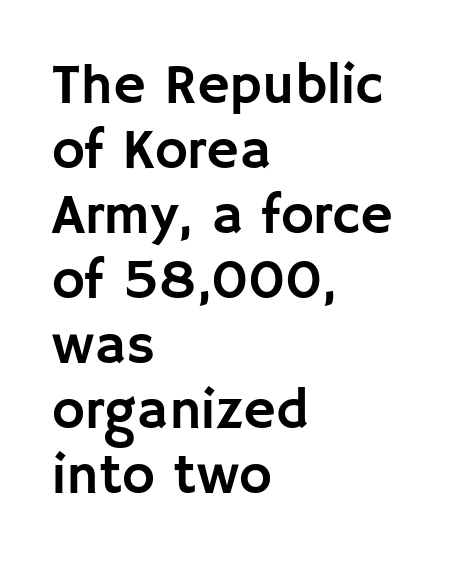
The image shows 56 px sans-serif type, upright; set left-aligned, line spacing 1.16x, normal letter spacing, not underlined; low stroke contrast and a large x-height.
